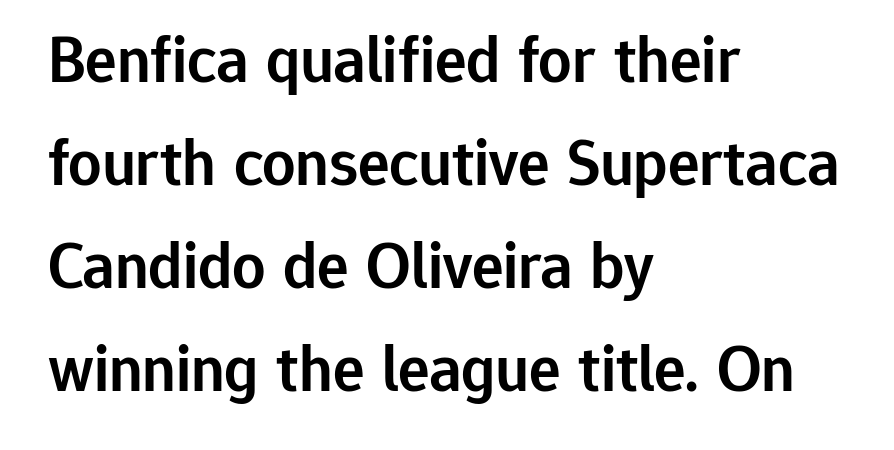
Does the copy run flush right? No — it runs flush left. Think of a printed novel: that variable character pitch is what you see here. Each glyph is drawn with semibold strokes, heavier than normal yet not fully bold. The type sits square on the baseline with zero lean. The passage shown is not underscored anywhere. Successive baselines arrive at the customary interval.
